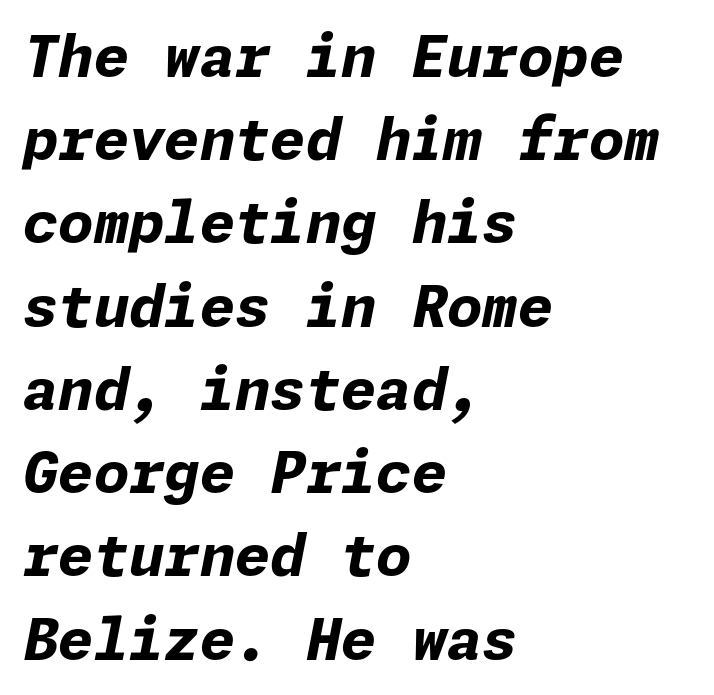
Observe the lean: these are italic letterforms. On the weight axis this lands at bold, roughly 700. Evenly set lines give the paragraph a standard silhouette. This rendering features lettering with no underline. Is the block centered? No — it sits flush against the left margin. Letter spacing: default.
